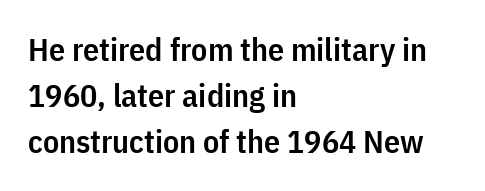
{"serif": "no", "italic": "no", "bold": "semi", "weight": "semibold", "width": "condensed", "stroke_contrast": "low", "x_height": "medium", "monospaced": "no", "underline": "no", "align": "left", "line_spacing": "normal", "line_spacing_ratio": 1.44, "letter_spacing": "normal", "letter_spacing_em": 0.0, "glyph_px": 32}
